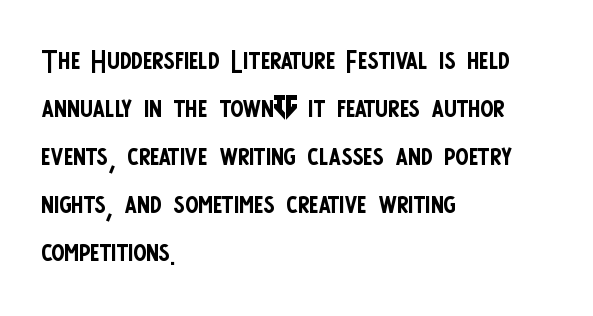
Note the varied advance widths — an 'i' is clearly narrower than an 'm'. Is this a heavy cut? Hardly; it is regular or lighter. Line starts are locked; line ends wander. Letters rest on an invisible, unmarked baseline. Typographically, this falls in the sans-serif category. In terms of posture, this sample is upright.
